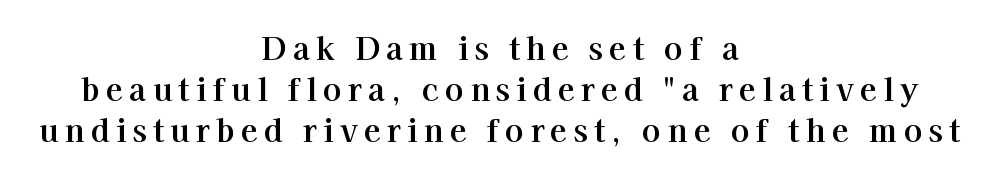
{"serif": "yes", "italic": "no", "bold": "yes", "weight": "bold", "width": "normal", "stroke_contrast": "high", "x_height": "medium", "monospaced": "no", "underline": "no", "align": "center", "line_spacing": "normal", "line_spacing_ratio": 1.33, "letter_spacing": "wide", "letter_spacing_em": 0.2, "glyph_px": 31}
